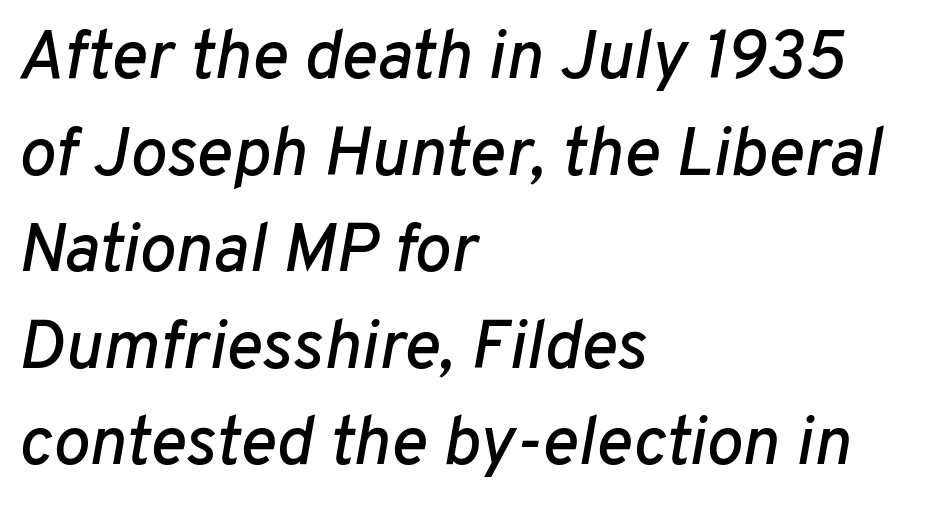
Q: Is the text italic (slanted)? A: Yes, it leans right by about 10 degrees.
Q: Is the text underlined? A: No.
Q: How is the paragraph aligned? A: Left-aligned.
Q: Is the spacing between letters normal or unusually wide? A: Normal.
Q: Is the spacing between lines tight, normal or loose? A: Normal.
Q: Width (condensed, normal, or wide)? A: Normal.
Q: Stroke contrast? A: Low.
Q: x-height? A: Medium.
Q: Monospaced? A: No.
